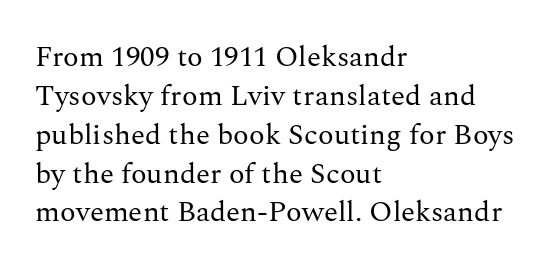
The image shows 29 px regular-weight serif type, upright; set left-aligned, normal line spacing (1.34x), normal letter spacing, not underlined; medium stroke contrast and a medium x-height.
